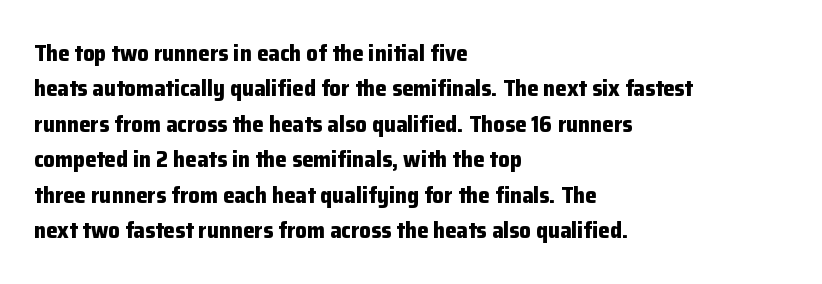
Q: Is the text bold? A: Yes.
Q: Is the text italic (slanted)? A: No, it is upright.
Q: Is the text underlined? A: No.
Q: How is the paragraph aligned? A: Left-aligned.
Q: Is the spacing between letters normal or unusually wide? A: Normal.
Q: Is the spacing between lines tight, normal or loose? A: Normal.
